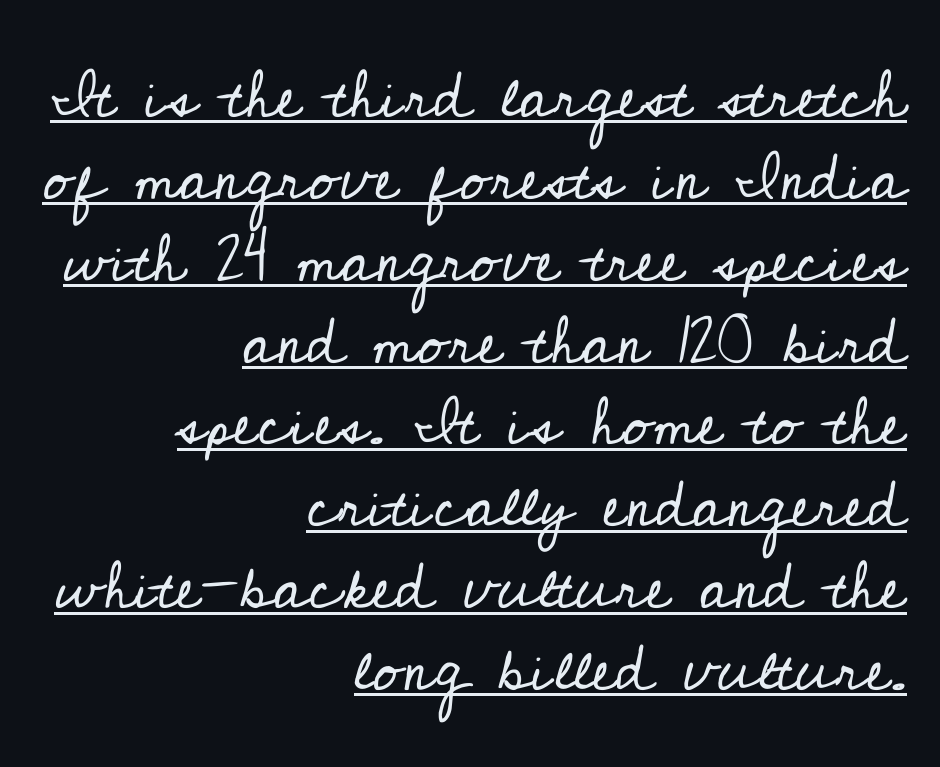
{"serif": "yes", "bold": "no", "weight": "regular", "width": "normal", "stroke_contrast": "low", "x_height": "small", "monospaced": "no", "underline": "yes", "align": "right", "line_spacing_ratio": 1.24, "letter_spacing": "normal", "letter_spacing_em": 0.0, "glyph_px": 66}
